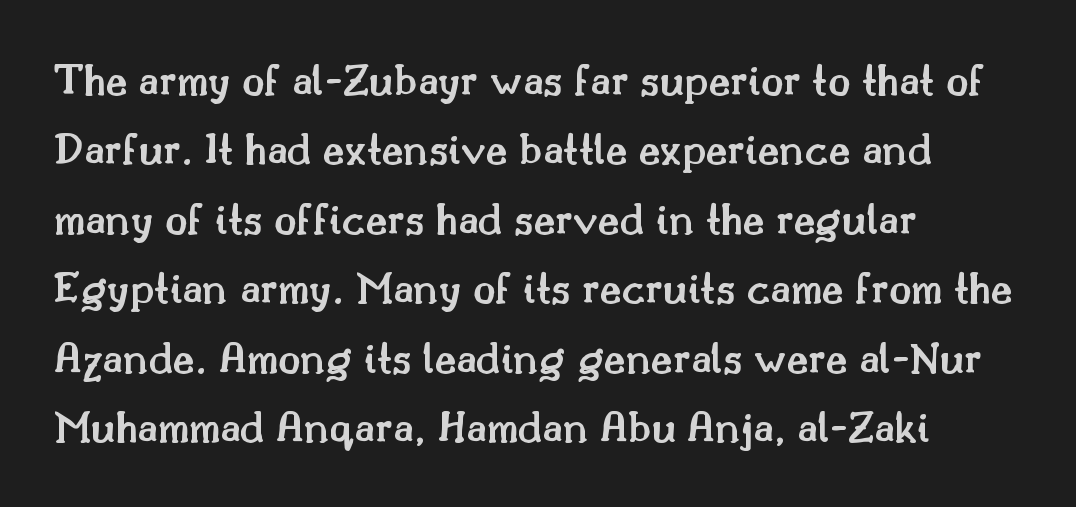
Q: Is the text bold? A: Semi-bold.
Q: Is the text italic (slanted)? A: No, it is upright.
Q: Is the typeface a serif or a sans-serif typeface? A: Serif.
Q: Is the text underlined? A: No.
Q: How is the paragraph aligned? A: Left-aligned.
Q: Is the spacing between letters normal or unusually wide? A: Normal.
Q: Is the spacing between lines tight, normal or loose? A: Normal.
Q: Width (condensed, normal, or wide)? A: Normal.
Q: Stroke contrast? A: Medium.
Q: x-height? A: Small.
Q: Monospaced? A: No.
